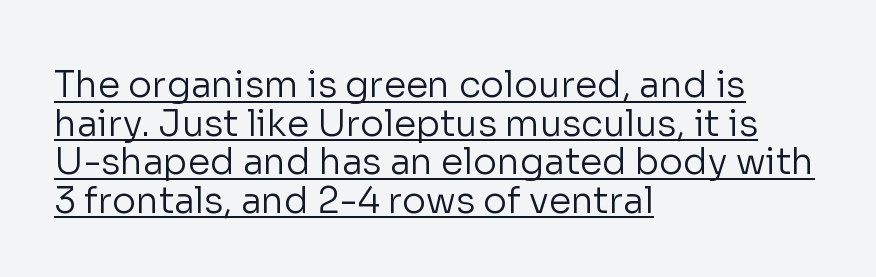
{"serif": "no", "italic": "no", "bold": "no", "weight": "regular", "width": "normal", "stroke_contrast": "low", "x_height": "medium", "monospaced": "no", "underline": "yes", "align": "left", "line_spacing": "tight", "line_spacing_ratio": 1.07, "letter_spacing": "normal", "letter_spacing_em": 0.0, "glyph_px": 36}
